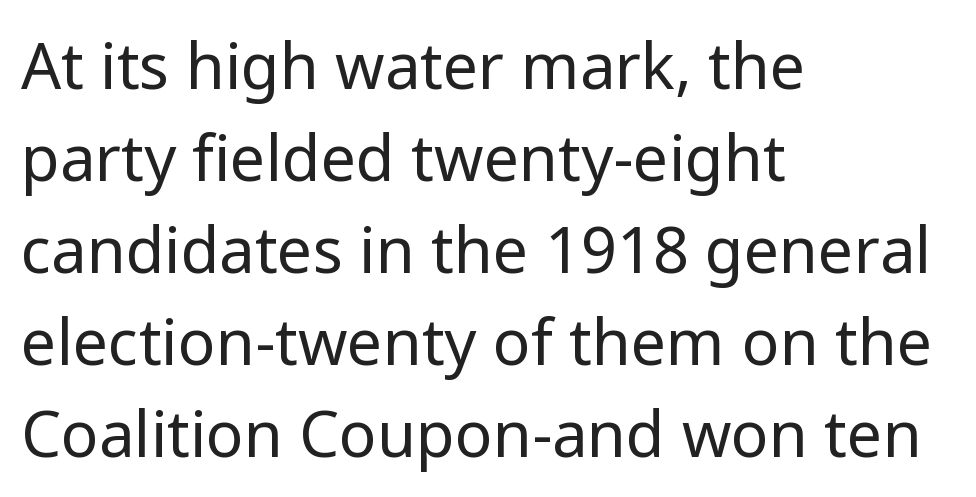
Decoration check: the copy has no underline. The text block is weighted toward the left margin, trailing off unevenly rightward. Each letter's strokes conclude bluntly, with no projecting serifs. Vertical stems look standard width or narrower in stroke.
